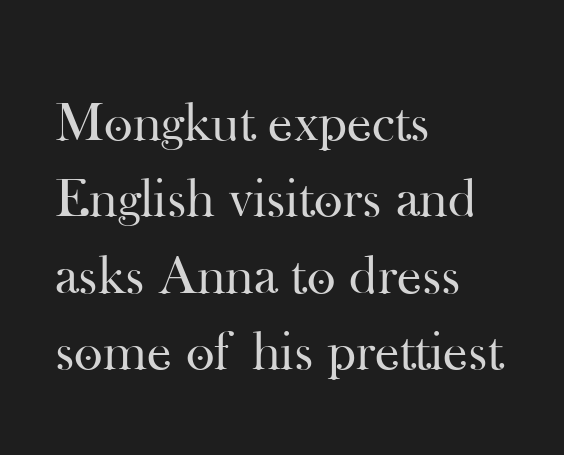
{"serif": "yes", "italic": "no", "bold": "no", "weight": "regular", "width": "normal", "stroke_contrast": "high", "x_height": "small", "monospaced": "no", "underline": "no", "align": "left", "line_spacing": "normal", "line_spacing_ratio": 1.39, "letter_spacing": "normal", "letter_spacing_em": 0.0, "glyph_px": 55}
